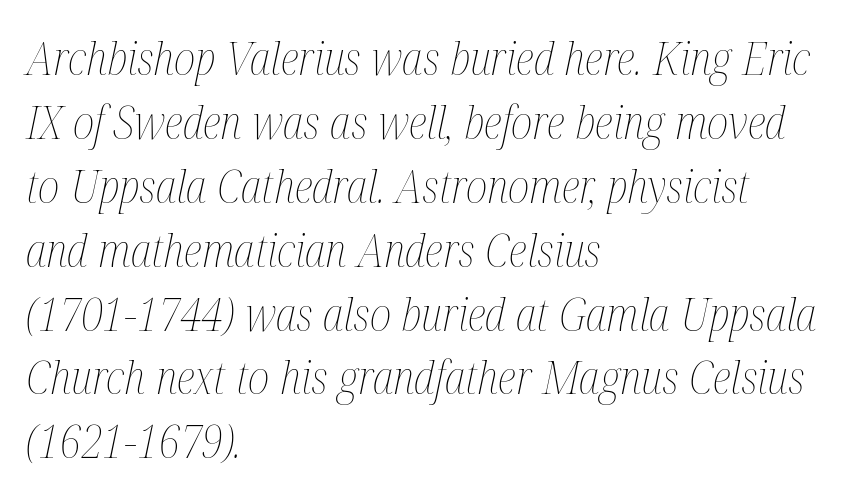
Q: Is the text bold? A: No.
Q: Is the text italic (slanted)? A: Yes, it leans right by about 12 degrees.
Q: Is the text underlined? A: No.
Q: How is the paragraph aligned? A: Left-aligned.
Q: Is the spacing between letters normal or unusually wide? A: Normal.
Q: Is the spacing between lines tight, normal or loose? A: Normal.
Q: Width (condensed, normal, or wide)? A: Condensed.
Q: Stroke contrast? A: Medium.
Q: x-height? A: Medium.
Q: Monospaced? A: No.
